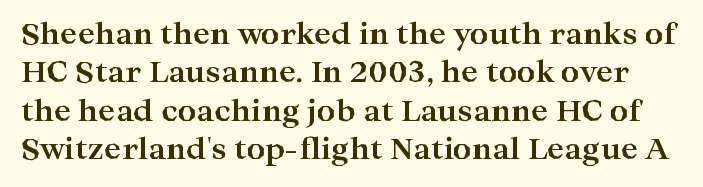
A typesetter would label this face a serif. The tracking reads as untouched default to a designer's eye. The strip under each line holds only bare page. Leading: standard. The rendering uses natural spacing where letterforms have individual widths.
